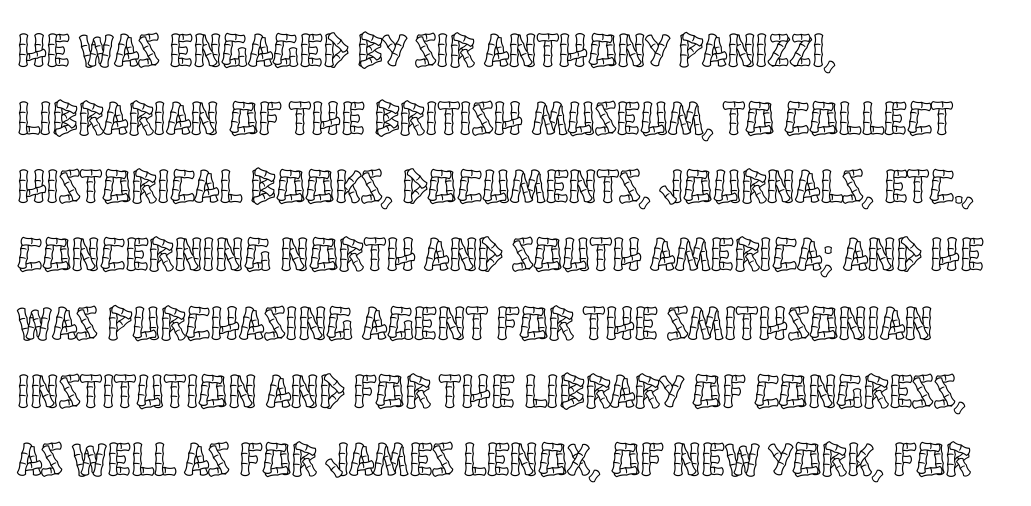
The letters sit at their default tracking, neither squeezed nor spread. The vertical gap from one line to the next is medium. The letters stand upright; this is a roman face. Horizontally, the lines are justified to the leading edge only. Words float on clear page, feet unadorned.
